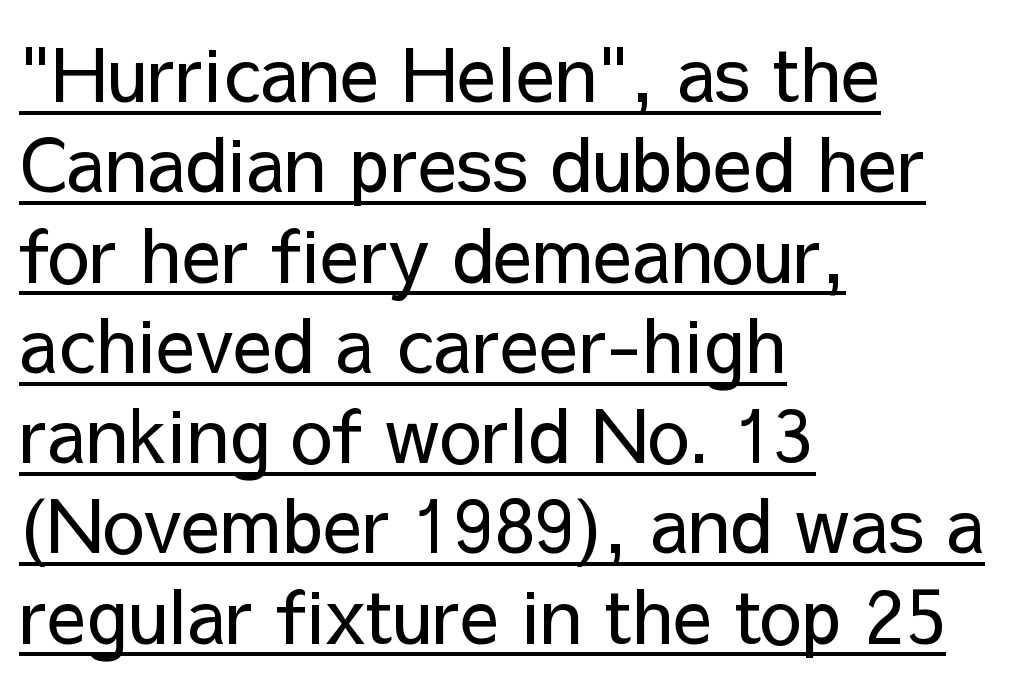
Q: Is the text bold? A: No.
Q: Is the text italic (slanted)? A: No, it is upright.
Q: Is the typeface a serif or a sans-serif typeface? A: Sans-serif.
Q: Is the text underlined? A: Yes.
Q: How is the paragraph aligned? A: Left-aligned.
Q: Is the spacing between letters normal or unusually wide? A: Normal.
Q: Width (condensed, normal, or wide)? A: Normal.
Q: Stroke contrast? A: Low.
Q: x-height? A: Medium.
Q: Monospaced? A: No.
